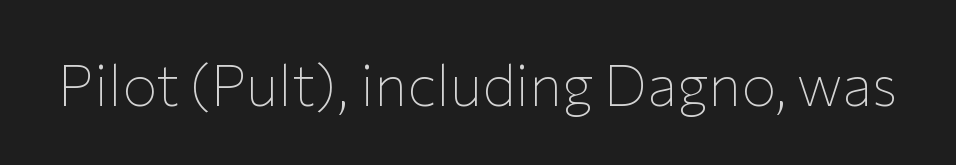
The image shows 58 px thin sans-serif type, upright; set normal letter spacing, not underlined; low stroke contrast and a medium x-height.
